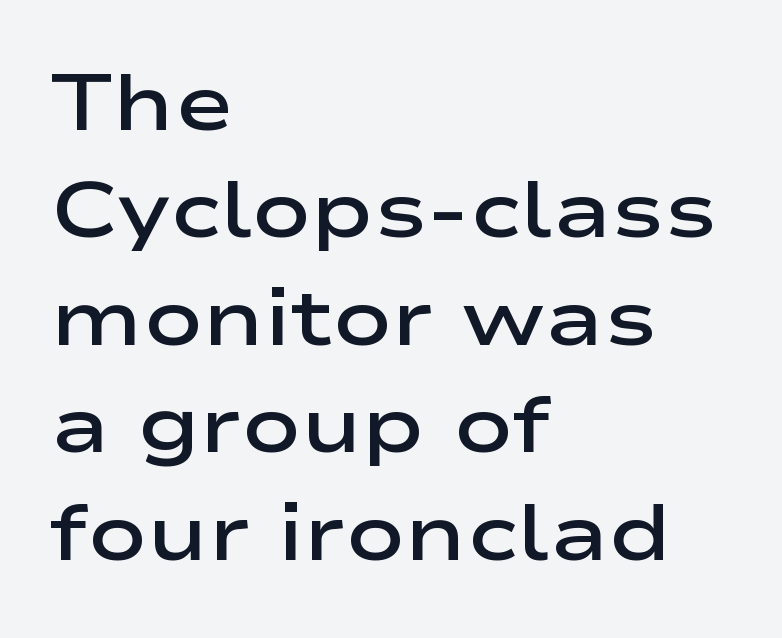
The letters stand upright; this is a roman face. Honestly, the row spacing looks completely unremarkable. The glyphs have the mass of a demibold cut, below bold. Anything drawn beneath the words? Only blank space. Reading down the block, your eye returns to a fixed left position each line.
